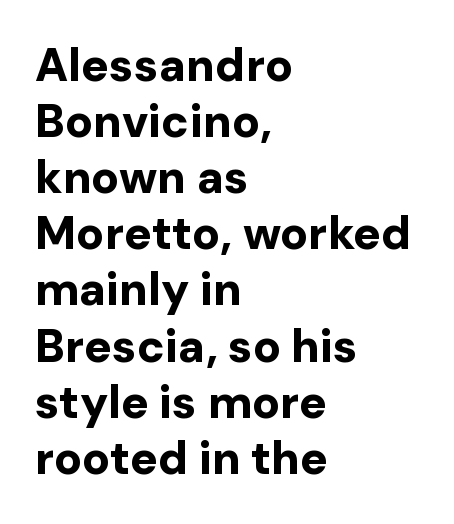
Notice how the stems are strictly vertical — no italics here. The letters advance in unequal steps, a hallmark of proportional type. Has an underline been added? It has not. Nothing unusual about the tracking: characters are spaced as the font intends.
